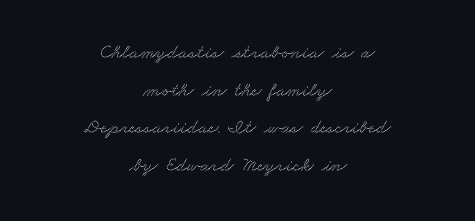
Q: Is the text underlined? A: No.
Q: How is the paragraph aligned? A: Centered.
Q: Is the spacing between letters normal or unusually wide? A: Normal.
